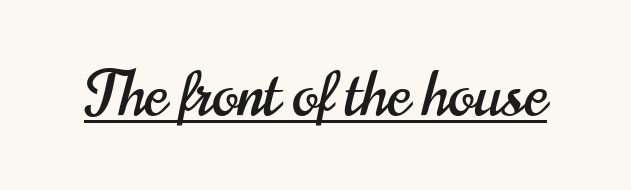
The image shows 62 px condensed sans-serif type; set normal letter spacing, underlined; high stroke contrast and a small x-height.
